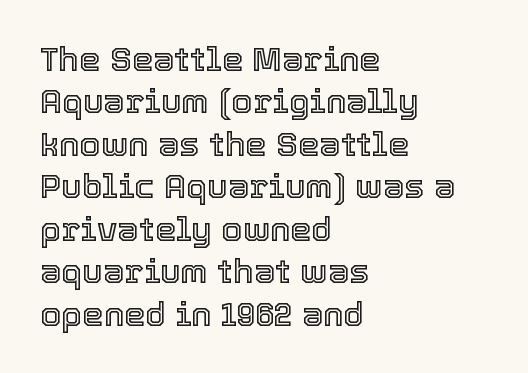
{"italic": "no", "width": "normal", "x_height": "medium", "monospaced": "no", "underline": "no", "align": "left", "line_spacing": "normal", "line_spacing_ratio": 1.25, "letter_spacing": "normal", "letter_spacing_em": 0.0, "glyph_px": 34}
